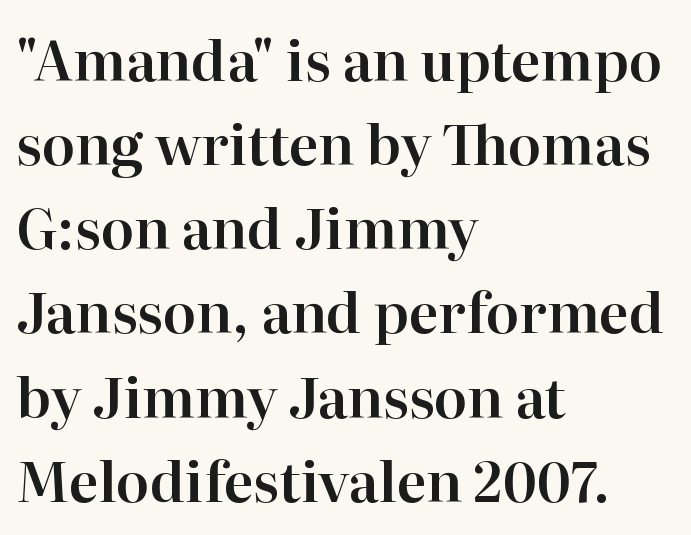
{"serif": "yes", "italic": "no", "width": "normal", "stroke_contrast": "high", "x_height": "medium", "monospaced": "no", "underline": "no", "align": "left", "line_spacing": "normal", "line_spacing_ratio": 1.53, "letter_spacing": "normal", "letter_spacing_em": 0.0, "glyph_px": 55}
